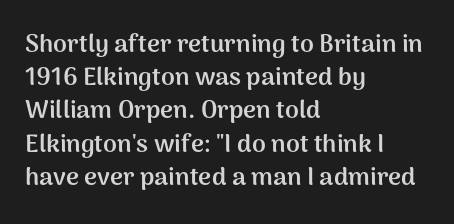
The image shows 25 px bold type, upright; set left-aligned, normal line spacing (1.33x), normal letter spacing, not underlined.
